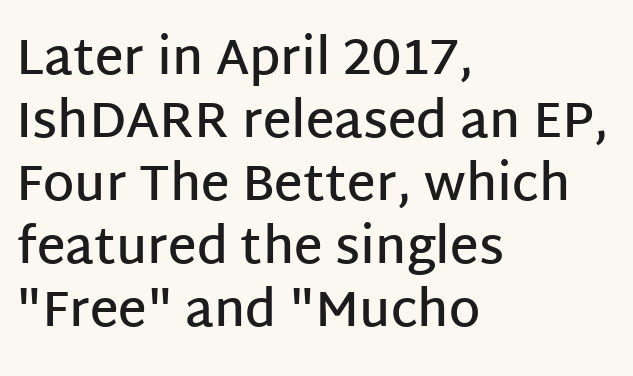
The image shows 50 px semibold sans-serif type, upright; set left-aligned, normal line spacing (1.26x), normal letter spacing, not underlined; low stroke contrast and a large x-height.
